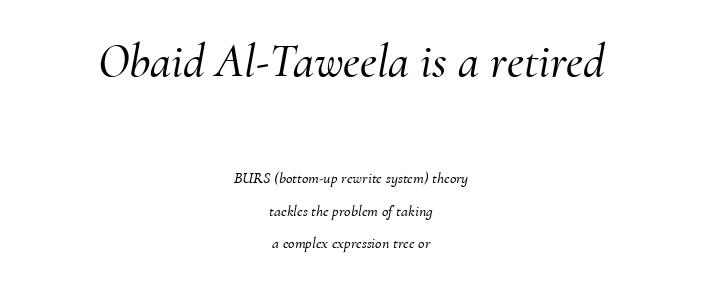
Check where the strokes stop: tiny serifs finish them off. Think of a printed novel: that variable character pitch is what you see here. Does extra space separate the letters? No, they use regular spacing. Compared with typical paragraphs, the rows here are farther apart. Would a proofreader flag this as italicized? Yes. Clear beneath every line of the passage.
